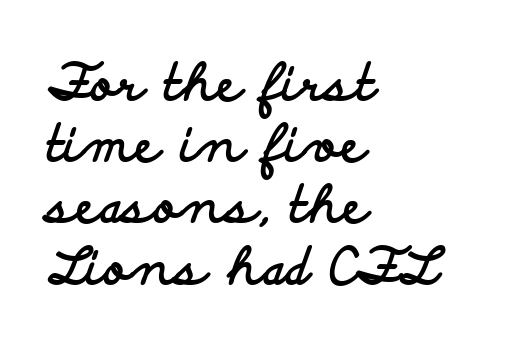
{"serif": "no", "bold": "yes", "weight": "bold", "width": "wide", "stroke_contrast": "low", "x_height": "small", "monospaced": "no", "underline": "no", "align": "left", "line_spacing_ratio": 1.2, "letter_spacing": "normal", "letter_spacing_em": 0.0, "glyph_px": 51}
